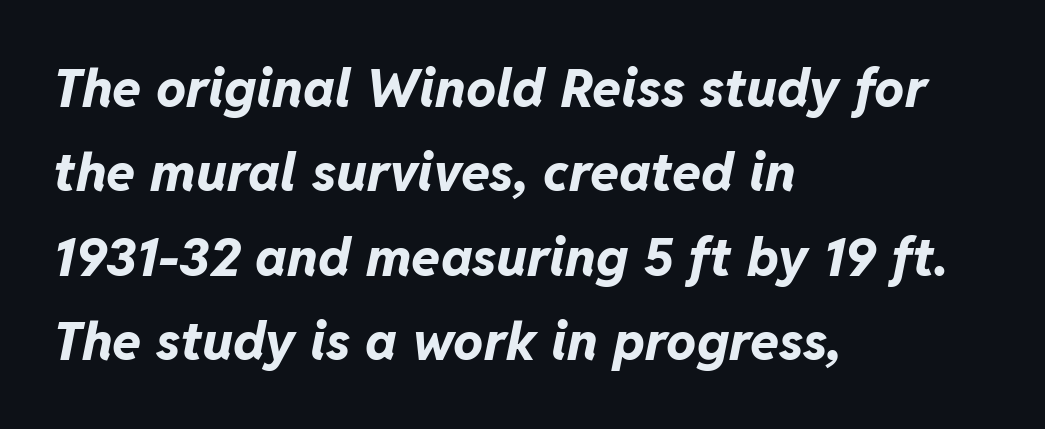
Q: Is the text bold? A: Yes.
Q: Is the text italic (slanted)? A: Yes, it leans right by about 11 degrees.
Q: Is the text underlined? A: No.
Q: How is the paragraph aligned? A: Left-aligned.
Q: Is the spacing between letters normal or unusually wide? A: Normal.
Q: Is the spacing between lines tight, normal or loose? A: Normal.
Q: Width (condensed, normal, or wide)? A: Normal.
Q: Stroke contrast? A: Low.
Q: x-height? A: Medium.
Q: Monospaced? A: No.
